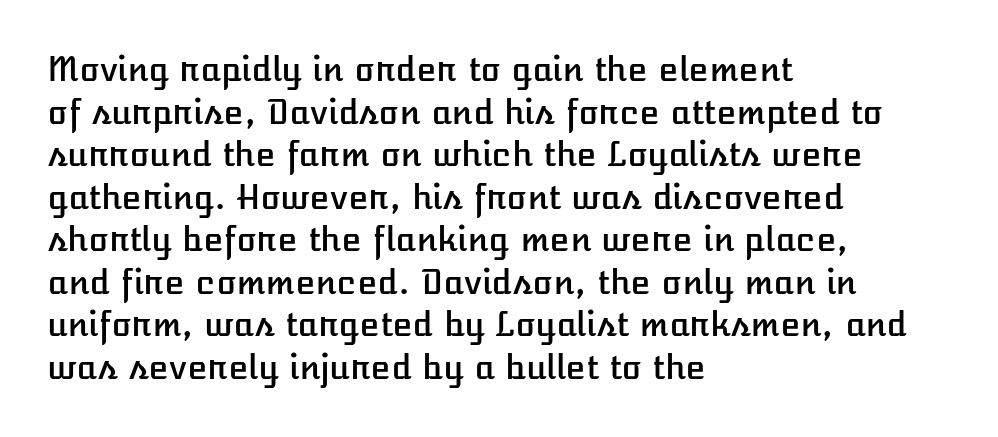
{"italic": "no", "width": "normal", "stroke_contrast": "low", "x_height": "medium", "monospaced": "no", "underline": "no", "align": "left", "line_spacing": "normal", "line_spacing_ratio": 1.29, "letter_spacing": "normal", "letter_spacing_em": 0.0, "glyph_px": 33}
